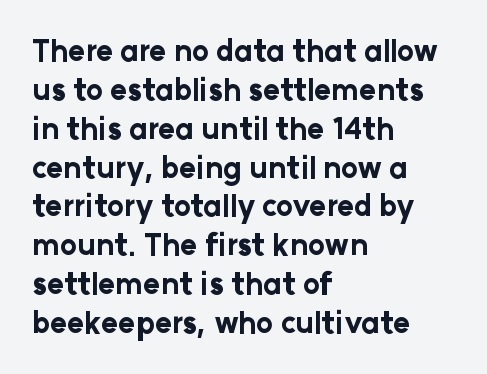
The designer left line spacing at the default. Letters rest on an invisible, unmarked baseline. The compositor pushed each line to the left boundary. The type sits square on the baseline with zero lean. No feet cap the strokes, marking this as sans-serif type.
